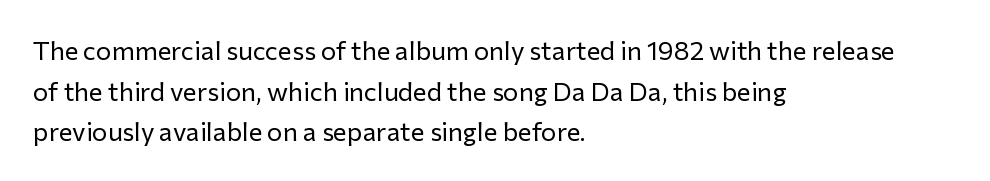
{"italic": "no", "bold": "no", "underline": "no", "align": "left", "line_spacing": "normal", "line_spacing_ratio": 1.56, "letter_spacing": "normal", "letter_spacing_em": 0.0, "glyph_px": 26}
